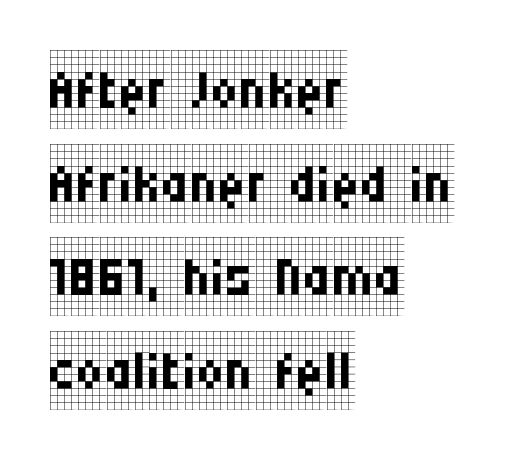
Q: Is the text bold? A: No.
Q: Is the text italic (slanted)? A: No, it is upright.
Q: Is the typeface a serif or a sans-serif typeface? A: Serif.
Q: Is the text underlined? A: No.
Q: How is the paragraph aligned? A: Left-aligned.
Q: Is the spacing between letters normal or unusually wide? A: Normal.
Q: Width (condensed, normal, or wide)? A: Condensed.
Q: Stroke contrast? A: Low.
Q: x-height? A: Large.
Q: Monospaced? A: No.
